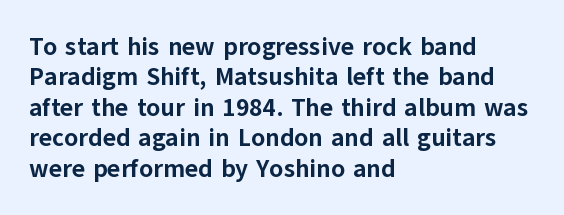
Q: Is the text bold? A: Yes.
Q: Is the text italic (slanted)? A: No, it is upright.
Q: Is the text underlined? A: No.
Q: How is the paragraph aligned? A: Left-aligned.
Q: Is the spacing between letters normal or unusually wide? A: Normal.
